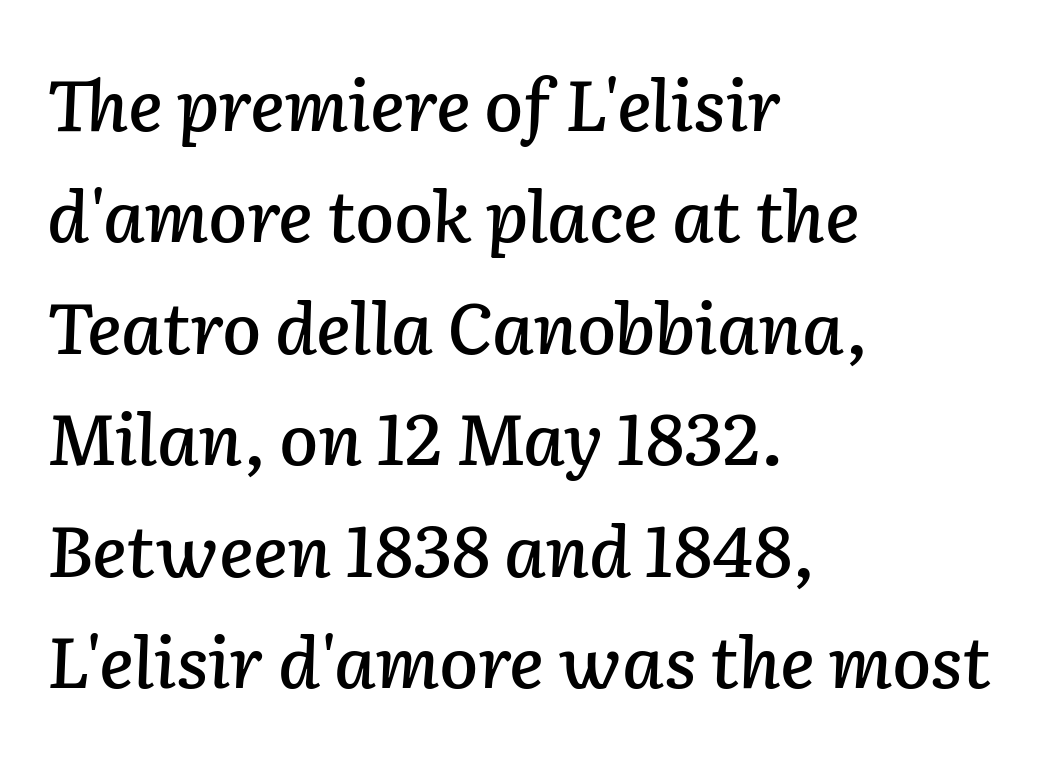
The image shows 71 px text type, italic (leaning right); set left-aligned, normal line spacing (1.57x), normal letter spacing, not underlined; low stroke contrast and a medium x-height.
